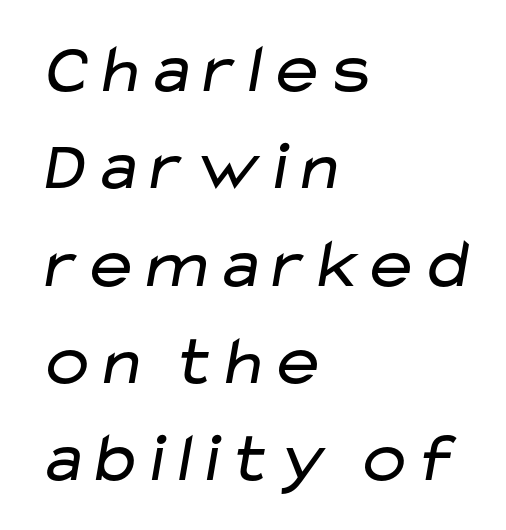
The image shows 70 px regular-weight, wide sans-serif type; set left-aligned, normal line spacing (1.39x), normal letter spacing, not underlined; low stroke contrast and a medium x-height.
